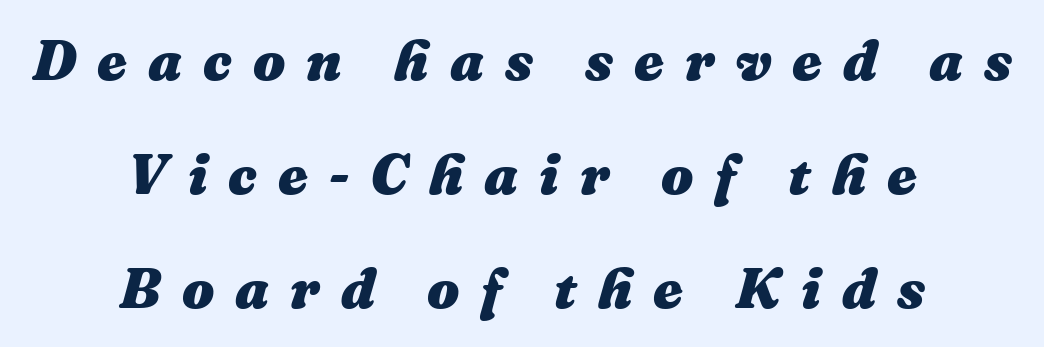
The image shows 57 px heavy type, italic (leaning right); set centered, loose line spacing (2.0x), unusually wide letter spacing (+0.37 em), not underlined; medium stroke contrast and a medium x-height.
